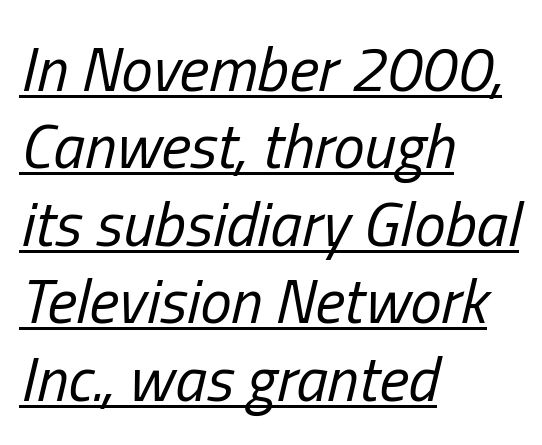
The image shows 63 px regular-weight, condensed type, italic (leaning right); set left-aligned, line spacing 1.23x, normal letter spacing, underlined; low stroke contrast and a medium x-height.
